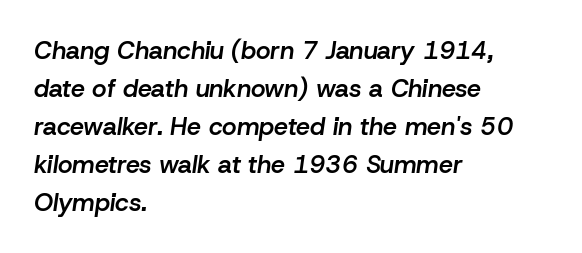
Only glyphs here, with clear space below each row. In terms of leading, this rendering sits right in the middle. The horizontal fit of the characters is conventional and even. Style check: oblique.
